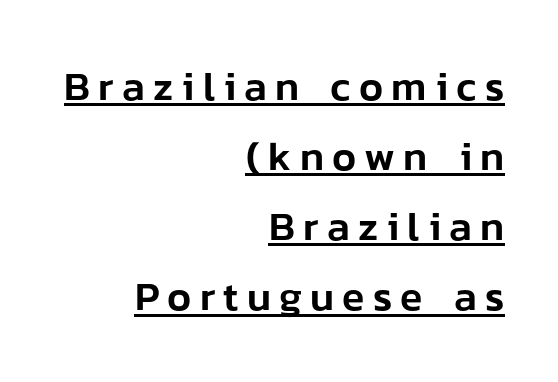
The passage shown is typed in a proportional face where columns would drift. Characters follow at a spacing far wider than the type designer built in. Which margin do the lines hug? The right one — the left edge is uneven. Style check: upright.
